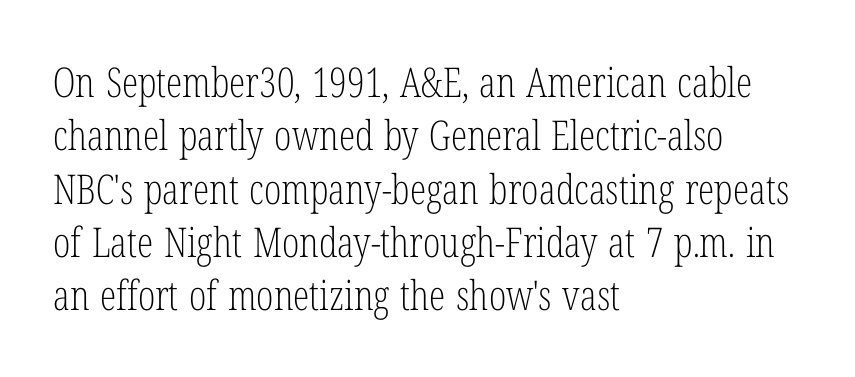
Q: Is the text bold? A: No.
Q: Is the text italic (slanted)? A: No, it is upright.
Q: Is the typeface a serif or a sans-serif typeface? A: Serif.
Q: Is the text underlined? A: No.
Q: How is the paragraph aligned? A: Left-aligned.
Q: Is the spacing between letters normal or unusually wide? A: Normal.
Q: Is the spacing between lines tight, normal or loose? A: Normal.
Q: Width (condensed, normal, or wide)? A: Condensed.
Q: Stroke contrast? A: Low.
Q: x-height? A: Medium.
Q: Monospaced? A: No.
